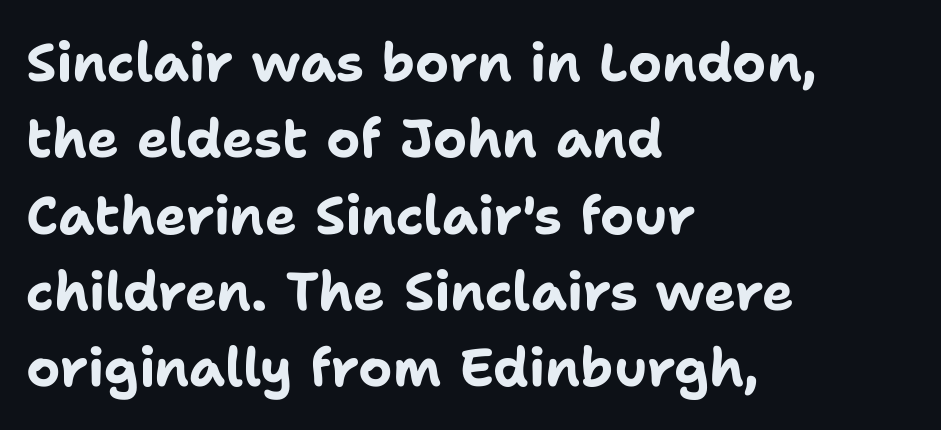
Q: Is the text bold? A: Yes.
Q: Is the text italic (slanted)? A: No, it is upright.
Q: Is the typeface a serif or a sans-serif typeface? A: Sans-serif.
Q: Is the text underlined? A: No.
Q: How is the paragraph aligned? A: Left-aligned.
Q: Is the spacing between letters normal or unusually wide? A: Normal.
Q: Is the spacing between lines tight, normal or loose? A: Normal.
Q: Width (condensed, normal, or wide)? A: Normal.
Q: Stroke contrast? A: Low.
Q: x-height? A: Medium.
Q: Monospaced? A: No.
